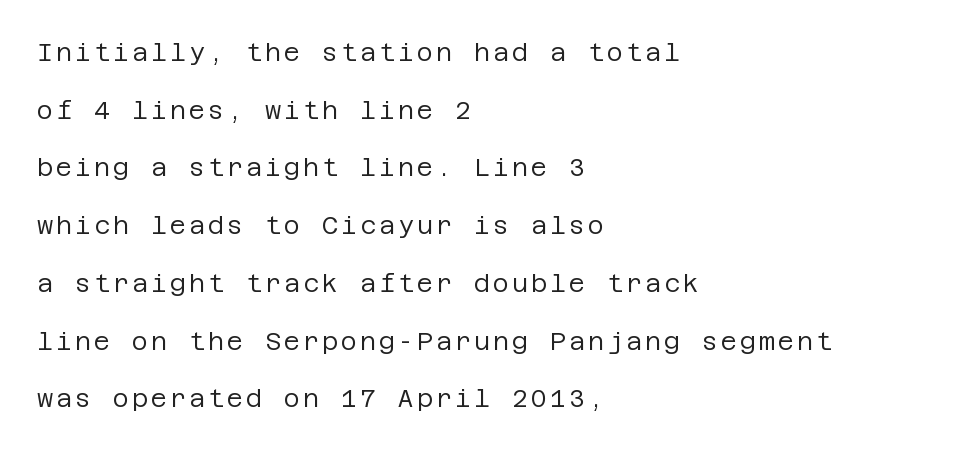
Is the stroke heavy? The answer is a plain regular-or-lighter. Line spacing here is loose. Letters rest on an invisible, unmarked baseline. Style check: upright.
